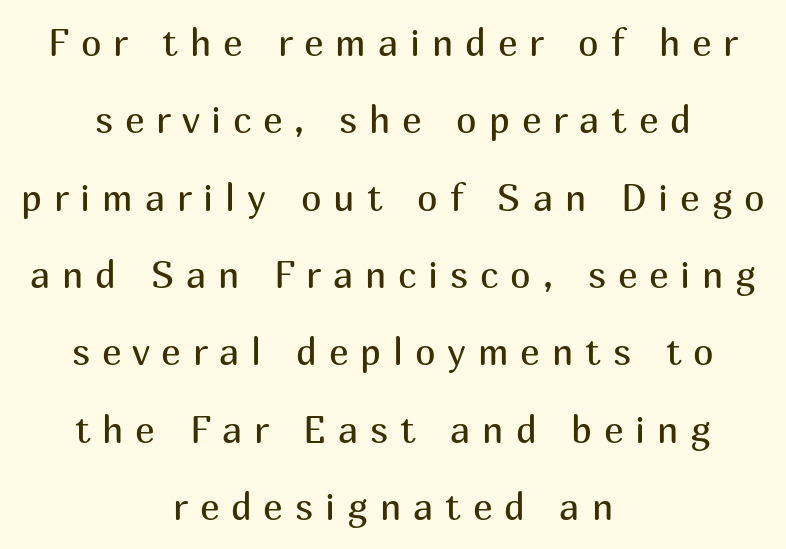
Whoever set this chose breathing room over compactness in the vertical rhythm. When letters stand straight like this, we call the style roman or upright. Stem width sits at or under what a default text font uses. Character widths vary here, with narrow letters taking less room than wide ones. Each word looks stretched out because of the extra space between its letters. The whitespace from short lines is split evenly between both sides.
